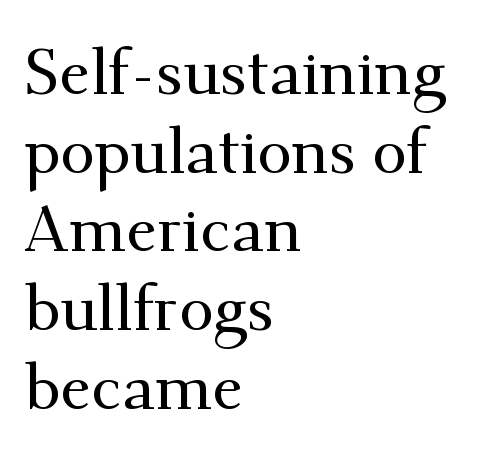
The image shows 63 px serif type, upright; set left-aligned, normal line spacing (1.25x), normal letter spacing, not underlined; medium stroke contrast and a small x-height.
